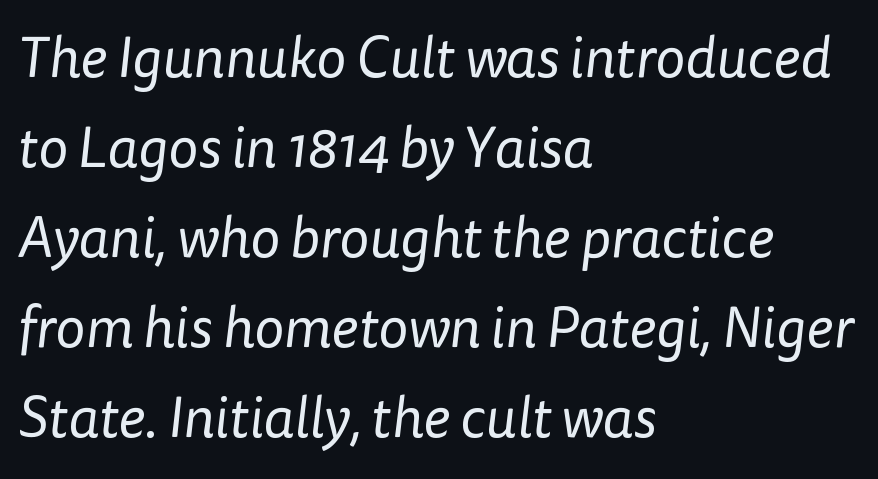
{"serif": "no", "bold": "no", "weight": "regular", "width": "normal", "stroke_contrast": "low", "x_height": "medium", "monospaced": "no", "underline": "no", "align": "left", "line_spacing": "normal", "line_spacing_ratio": 1.58, "letter_spacing": "normal", "letter_spacing_em": 0.0, "glyph_px": 57}
